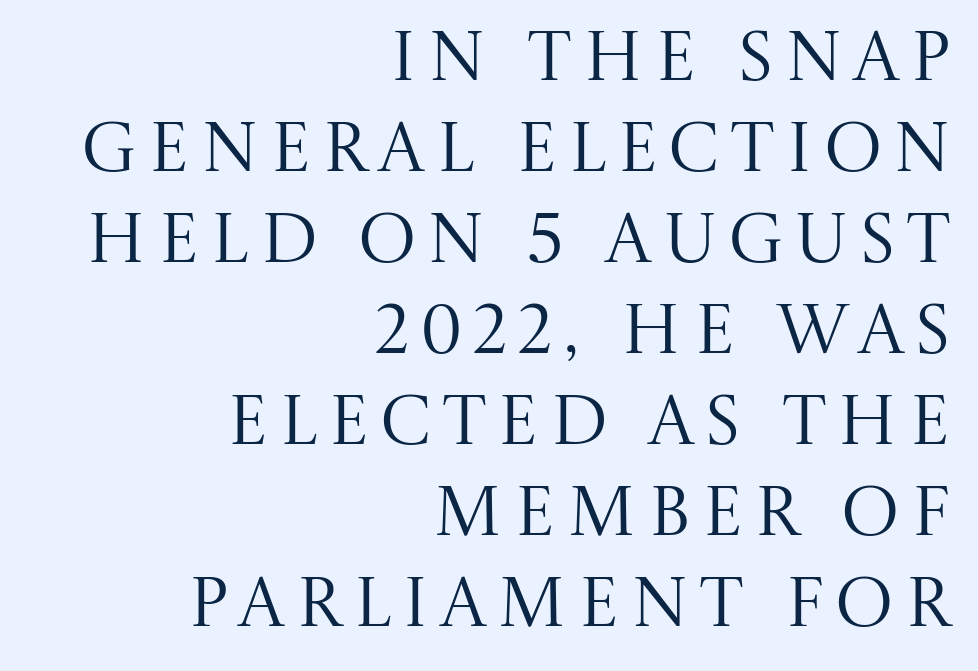
{"serif": "yes", "italic": "no", "bold": "no", "weight": "regular", "width": "normal", "stroke_contrast": "medium", "x_height": "large", "monospaced": "no", "underline": "no", "align": "right", "line_spacing": "normal", "line_spacing_ratio": 1.3, "glyph_px": 70}
